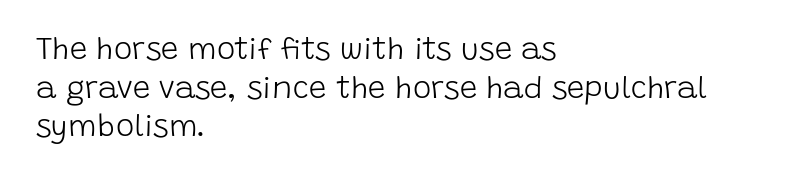
{"serif": "no", "italic": "no", "bold": "no", "weight": "light", "width": "normal", "stroke_contrast": "low", "x_height": "large", "monospaced": "no", "underline": "no", "align": "left", "line_spacing": "normal", "line_spacing_ratio": 1.25, "letter_spacing": "normal", "letter_spacing_em": 0.0, "glyph_px": 31}
